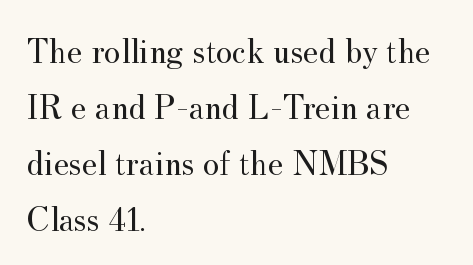
The image shows 35 px regular-weight serif type, upright; set left-aligned, normal line spacing (1.6x), normal letter spacing, not underlined; medium stroke contrast and a small x-height.
